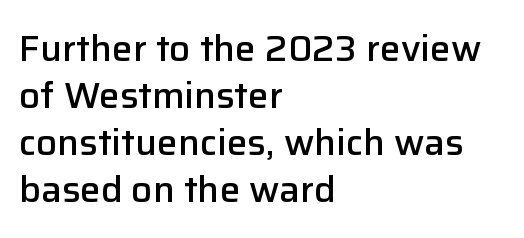
Check where the strokes stop: nothing finishes them off — pure sans. This sample is left-justified, so line endings fall wherever the words run out. Letters rest on an invisible, unmarked baseline. Upright lettering throughout.
